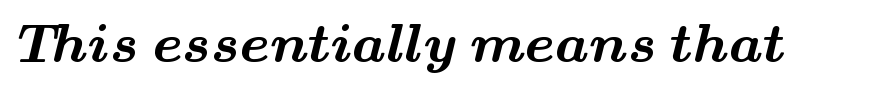
The image shows 54 px bold, wide serif type; set normal letter spacing, not underlined; medium stroke contrast and a small x-height.
